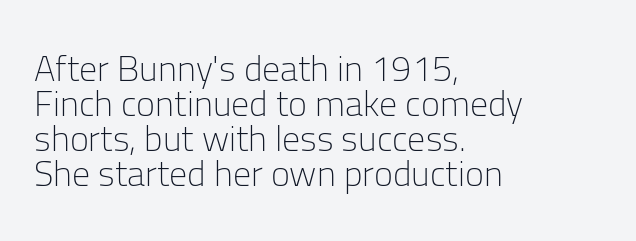
The image shows 36 px light sans-serif type, upright; set left-aligned, tight line spacing (0.97x), normal letter spacing, not underlined; low stroke contrast and a medium x-height.
